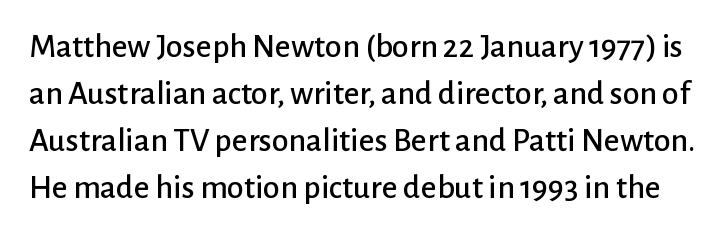
{"serif": "no", "italic": "no", "width": "normal", "stroke_contrast": "low", "x_height": "medium", "monospaced": "no", "underline": "no", "line_spacing": "normal", "line_spacing_ratio": 1.38, "letter_spacing": "normal", "letter_spacing_em": 0.0, "glyph_px": 34}
